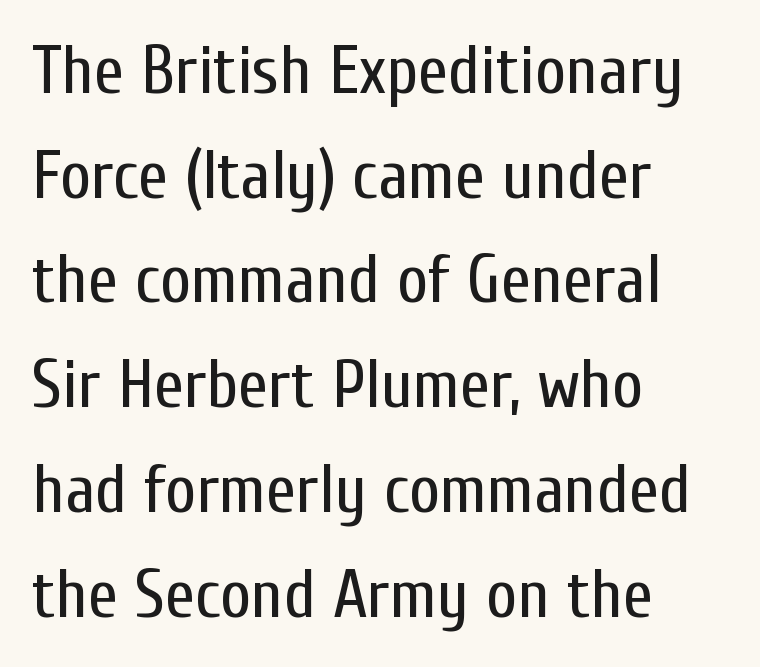
The image shows 68 px regular-weight, condensed sans-serif type, upright; set left-aligned, normal line spacing (1.54x), normal letter spacing, not underlined; low stroke contrast and a medium x-height.
